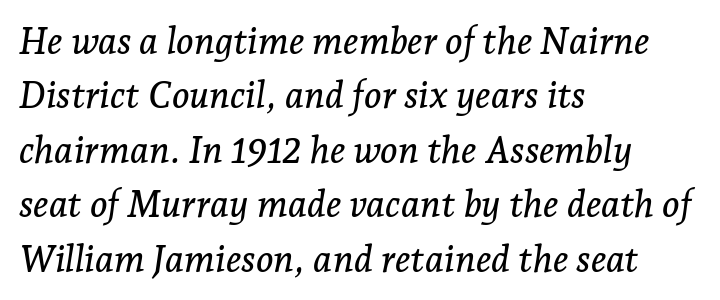
{"serif": "yes", "italic": "yes", "lean": "right", "slant_degrees": 7, "width": "normal", "stroke_contrast": "low", "x_height": "medium", "monospaced": "no", "underline": "no", "align": "left", "line_spacing": "normal", "line_spacing_ratio": 1.47, "letter_spacing": "normal", "letter_spacing_em": 0.0, "glyph_px": 37}
